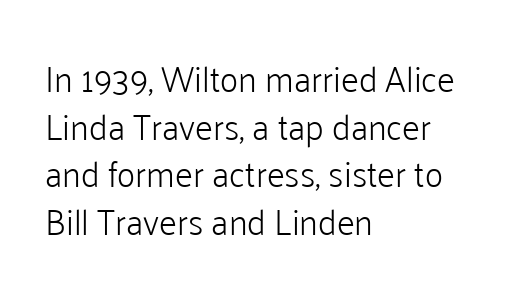
The lines in this sample share a left origin and differ only in where they stop. The area under the type is left untouched. Nope, not italic — everything's standing straight. The cut favours lightness, reaching ordinary text weight at its darkest.
